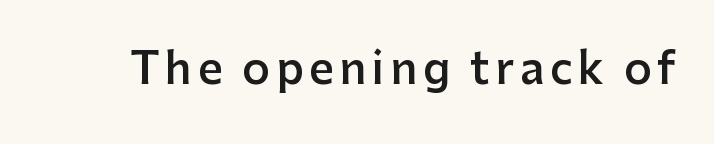
{"serif": "no", "italic": "no", "bold": "semi", "weight": "semibold", "width": "normal", "stroke_contrast": "low", "x_height": "medium", "monospaced": "no", "underline": "no", "glyph_px": 43}
